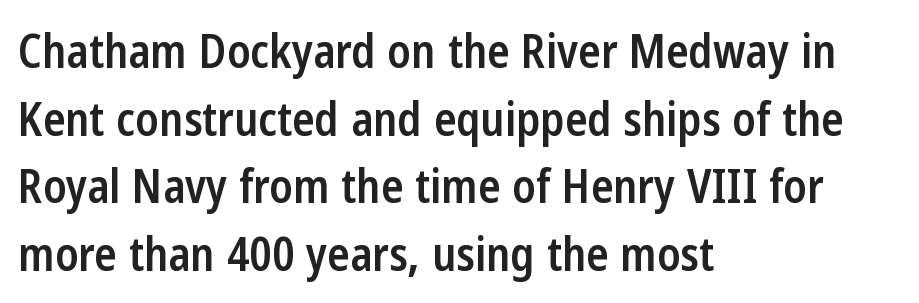
The image shows 46 px semibold, condensed sans-serif type, upright; set left-aligned, normal line spacing (1.47x), normal letter spacing, not underlined; low stroke contrast and a medium x-height.
